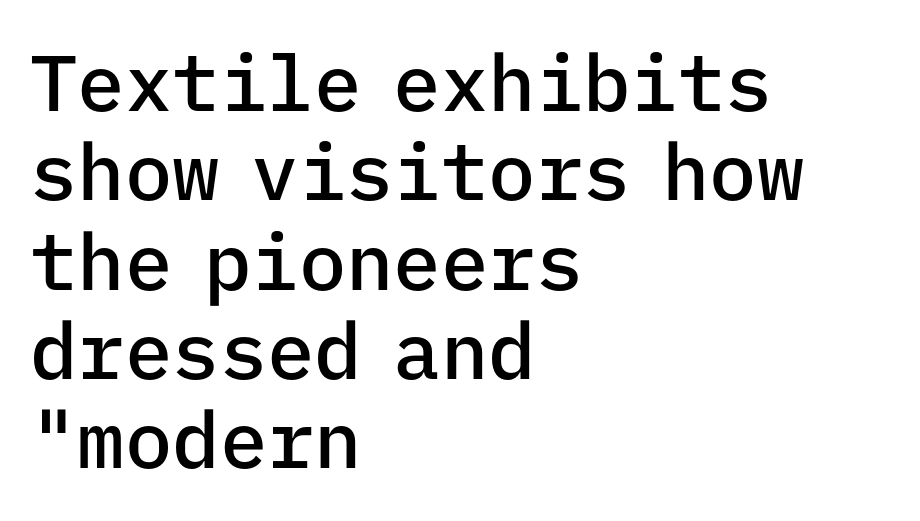
Compared with a centered layout, this one pins lines to the left instead. The leading is snug, giving the passage a crowded texture. Caption: standard tracking, unaltered. This is moderately heavy type, rendered in semibold. Spacing verdict: monospaced, one width for all characters.
